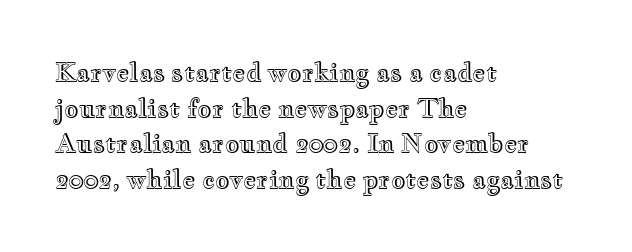
Q: Is the text italic (slanted)? A: No, it is upright.
Q: Is the text underlined? A: No.
Q: How is the paragraph aligned? A: Left-aligned.
Q: Is the spacing between letters normal or unusually wide? A: Normal.
Q: Is the spacing between lines tight, normal or loose? A: Normal.
